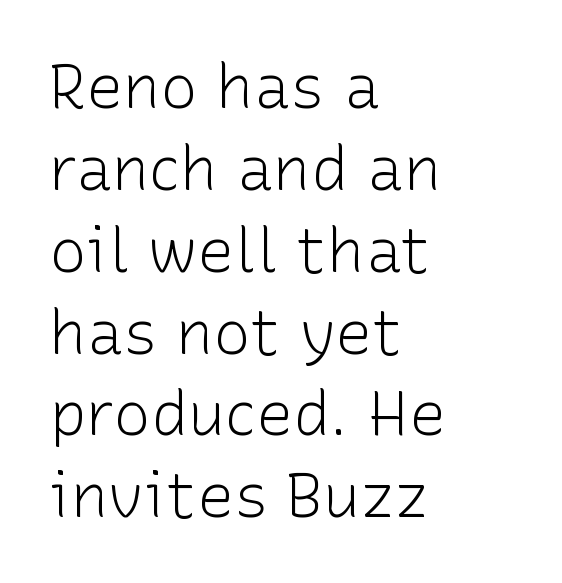
Q: Is the text bold? A: No.
Q: Is the text italic (slanted)? A: No, it is upright.
Q: Is the typeface a serif or a sans-serif typeface? A: Sans-serif.
Q: Is the text underlined? A: No.
Q: How is the paragraph aligned? A: Left-aligned.
Q: Is the spacing between letters normal or unusually wide? A: Normal.
Q: Is the spacing between lines tight, normal or loose? A: Normal.
Q: Width (condensed, normal, or wide)? A: Normal.
Q: Stroke contrast? A: Low.
Q: x-height? A: Medium.
Q: Monospaced? A: No.
